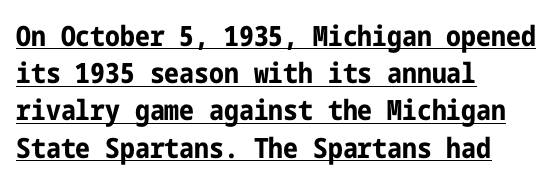
Q: Is the text bold? A: Yes.
Q: Is the text italic (slanted)? A: No, it is upright.
Q: Is the typeface a serif or a sans-serif typeface? A: Sans-serif.
Q: Is the text underlined? A: Yes.
Q: How is the paragraph aligned? A: Left-aligned.
Q: Is the spacing between letters normal or unusually wide? A: Normal.
Q: Is the spacing between lines tight, normal or loose? A: Normal.
Q: Width (condensed, normal, or wide)? A: Condensed.
Q: Stroke contrast? A: Low.
Q: x-height? A: Medium.
